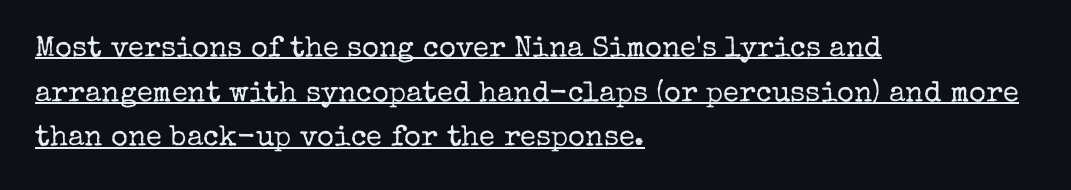
Weight class: somewhere from thin through regular. Is this a sans? No — the strokes have serifs. The text block is weighted toward the left margin, trailing off unevenly rightward. Character widths vary here, with narrow letters taking less room than wide ones.
